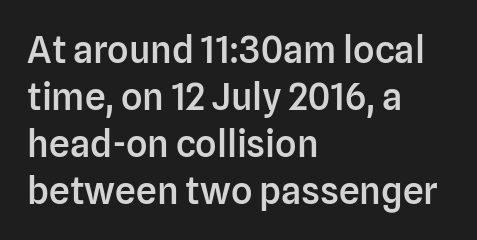
Check where the strokes stop: nothing finishes them off — pure sans. This sample is left-justified, so line endings fall wherever the words run out. Letters rest on an invisible, unmarked baseline. Upright lettering throughout.
